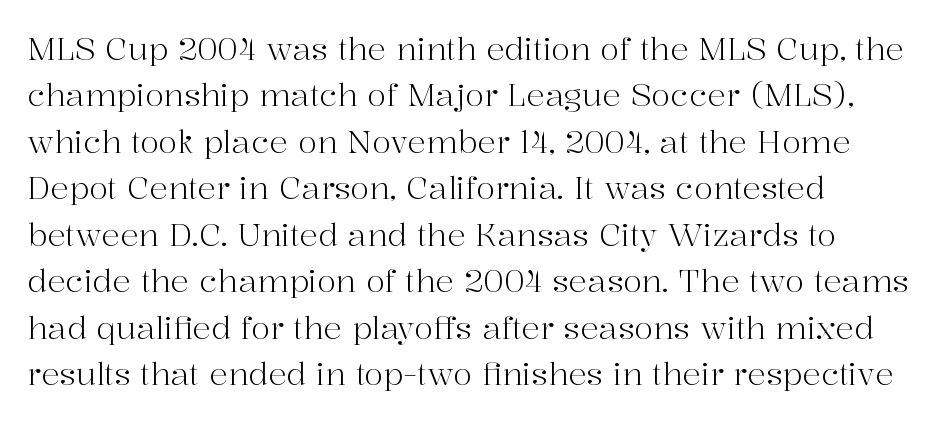
Q: Is the text bold? A: No.
Q: Is the text italic (slanted)? A: No, it is upright.
Q: Is the typeface a serif or a sans-serif typeface? A: Serif.
Q: Is the text underlined? A: No.
Q: How is the paragraph aligned? A: Left-aligned.
Q: Is the spacing between letters normal or unusually wide? A: Normal.
Q: Is the spacing between lines tight, normal or loose? A: Normal.
Q: Width (condensed, normal, or wide)? A: Normal.
Q: Stroke contrast? A: High.
Q: x-height? A: Medium.
Q: Monospaced? A: No.
